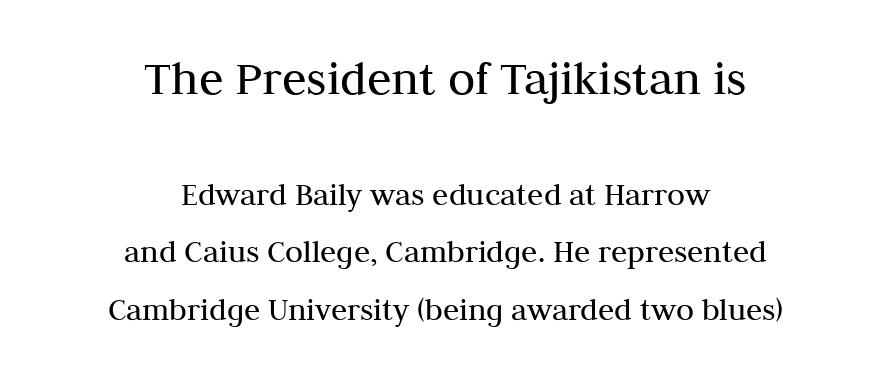
{"serif": "yes", "italic": "no", "bold": "no", "weight": "regular", "width": "normal", "stroke_contrast": "medium", "x_height": "medium", "monospaced": "no", "underline": "no", "align": "center", "line_spacing_ratio": 1.74, "letter_spacing": "normal", "letter_spacing_em": 0.0, "larger_block": "first", "size_ratio": 1.52, "glyph_px": 50}
